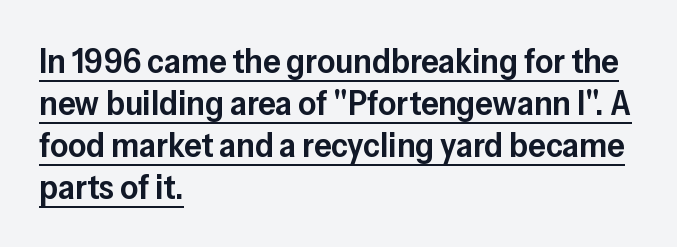
Q: Is the text bold? A: Semi-bold.
Q: Is the text italic (slanted)? A: No, it is upright.
Q: Is the typeface a serif or a sans-serif typeface? A: Sans-serif.
Q: Is the text underlined? A: Yes.
Q: How is the paragraph aligned? A: Left-aligned.
Q: Is the spacing between letters normal or unusually wide? A: Normal.
Q: Width (condensed, normal, or wide)? A: Normal.
Q: Stroke contrast? A: Low.
Q: x-height? A: Medium.
Q: Monospaced? A: No.
